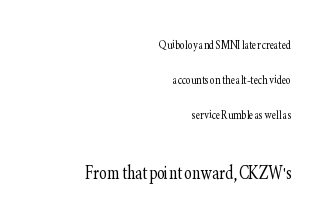
The image shows 23 px text type, upright; set right-aligned, loose line spacing (2.34x), normal letter spacing, not underlined; the second (bottom) block is 1.53x larger.
